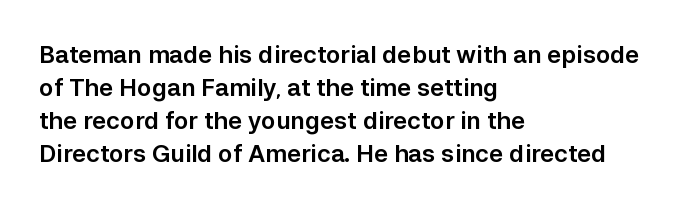
{"italic": "no", "underline": "no", "align": "left", "line_spacing": "normal", "line_spacing_ratio": 1.38, "letter_spacing": "normal", "letter_spacing_em": 0.0, "glyph_px": 24}
